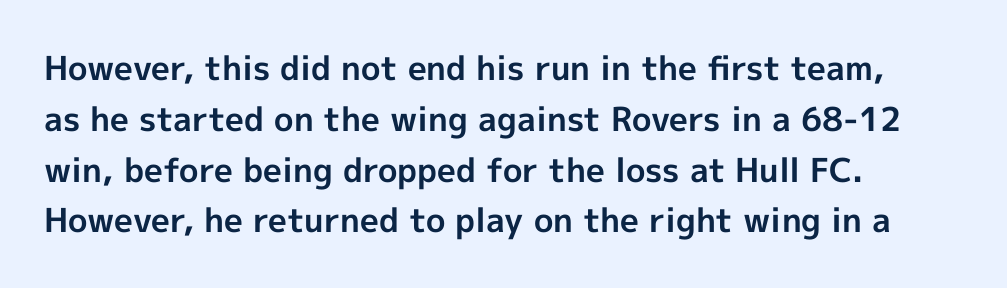
The image shows 33 px bold sans-serif type, upright; set left-aligned, normal line spacing (1.54x), normal letter spacing, not underlined; a medium x-height.
